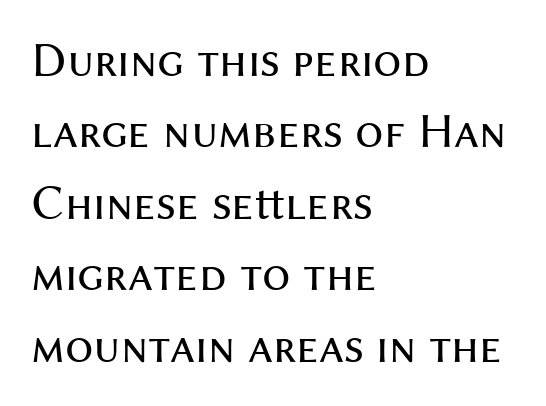
The image shows 50 px regular-weight sans-serif type, upright; set left-aligned, normal line spacing (1.43x), normal letter spacing, not underlined; medium stroke contrast and a medium x-height.
